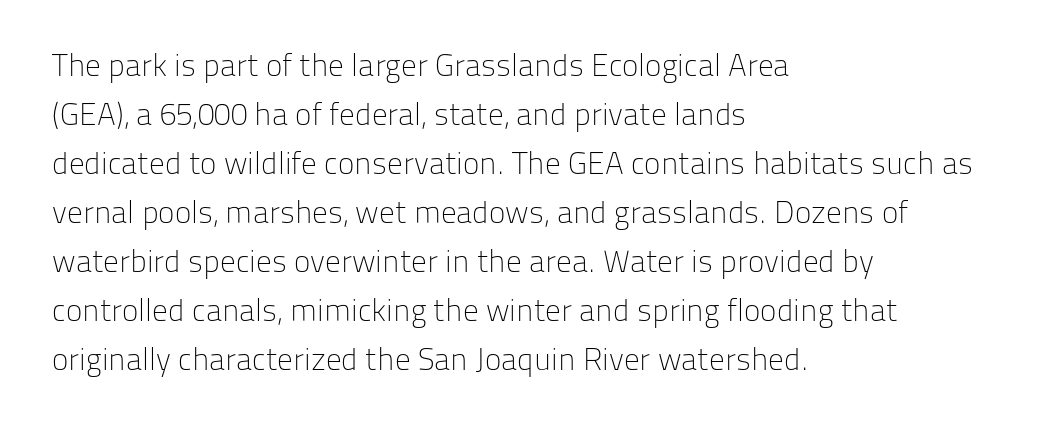
{"serif": "no", "italic": "no", "bold": "no", "weight": "light", "width": "normal", "stroke_contrast": "low", "x_height": "medium", "monospaced": "no", "underline": "no", "align": "left", "line_spacing": "normal", "line_spacing_ratio": 1.58, "letter_spacing": "normal", "letter_spacing_em": 0.0, "glyph_px": 31}
